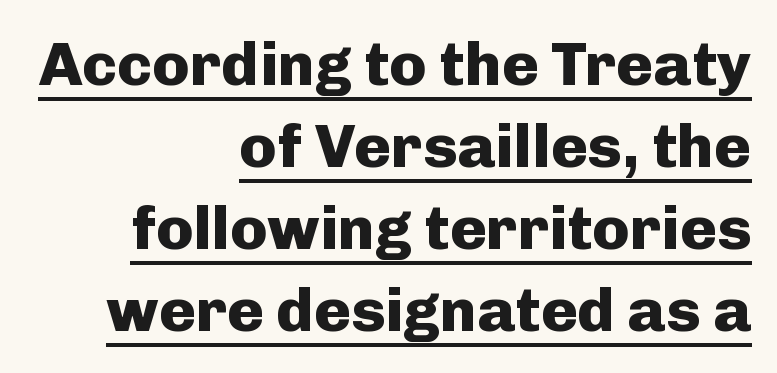
The characters display no serif detailing; their extremities are plain. Spacing verdict: proportional, widths tailored to each character. Does the leading feel generous? No, just average. On the weight axis this lands at bold, roughly 700. Line endings align vertically; line beginnings do not.
